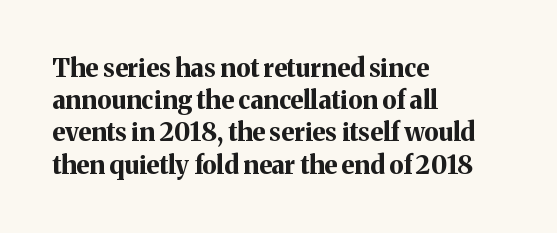
The lines sit at an ordinary, default distance from one another. Italic? Not at all — the glyphs are vertical. This rendering leaves character spacing at its baseline value. A student would call this left alignment; a typographer would say flush left, rag right.
